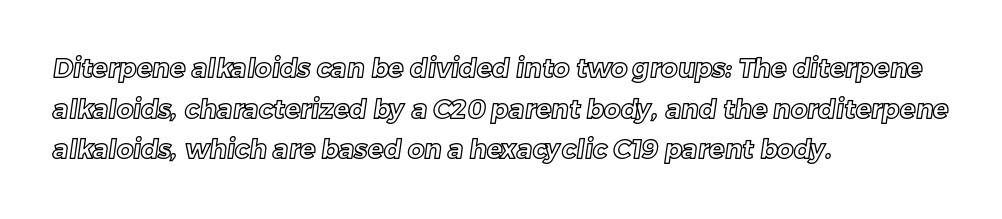
{"underline": "no", "align": "left", "line_spacing": "normal", "line_spacing_ratio": 1.56, "letter_spacing": "normal", "letter_spacing_em": 0.0, "glyph_px": 26}
